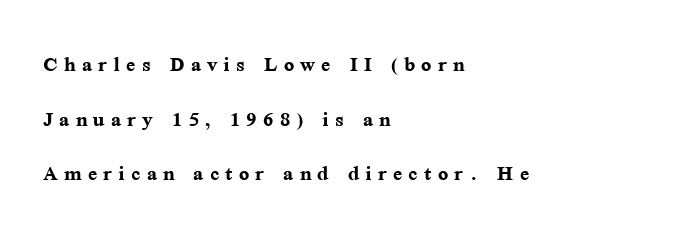
{"italic": "no", "bold": "yes", "underline": "no", "align": "left", "line_spacing": "loose", "line_spacing_ratio": 2.02, "letter_spacing": "wide", "letter_spacing_em": 0.23, "glyph_px": 27}
